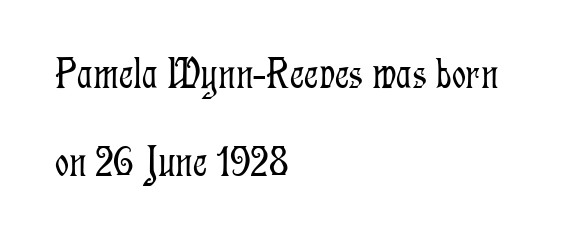
Letterform terminals end in serifs throughout the passage. Default kerning and tracking; the words read as compact shapes. Unlike italic type, these characters show no tilt at all. The setting favours the left margin, as ordinary paragraphs usually do.
